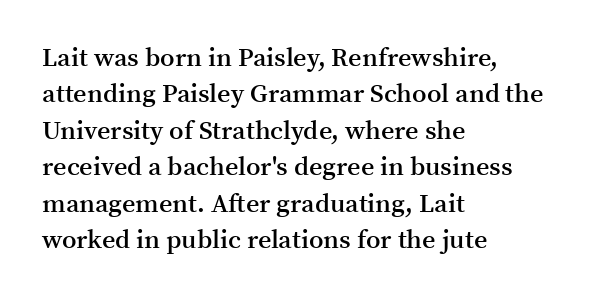
The image shows 26 px text type, upright; set left-aligned, normal line spacing (1.4x), normal letter spacing, not underlined.
